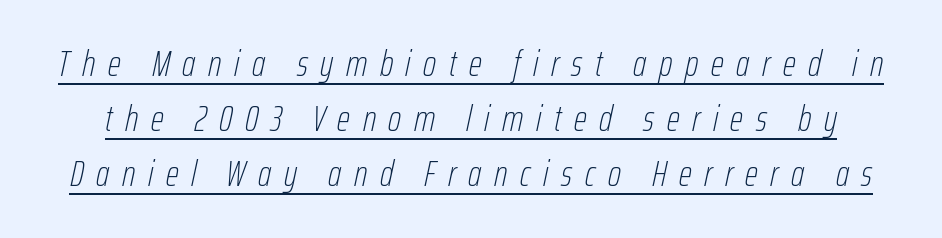
The image shows 37 px thin, condensed type, italic (leaning right); set normal line spacing (1.49x), unusually wide letter spacing (+0.34 em), underlined; low stroke contrast and a medium x-height.
